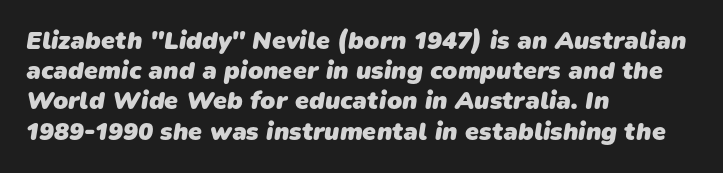
The image shows 25 px bold type; set left-aligned, line spacing 1.21x, normal letter spacing, not underlined.
